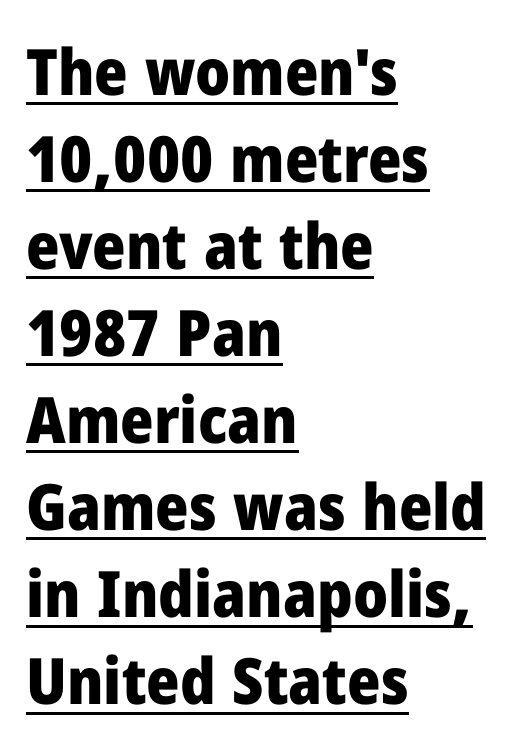
Q: Is the text bold? A: Yes.
Q: Is the text italic (slanted)? A: No, it is upright.
Q: Is the typeface a serif or a sans-serif typeface? A: Sans-serif.
Q: Is the text underlined? A: Yes.
Q: How is the paragraph aligned? A: Left-aligned.
Q: Is the spacing between letters normal or unusually wide? A: Normal.
Q: Is the spacing between lines tight, normal or loose? A: Normal.
Q: Width (condensed, normal, or wide)? A: Normal.
Q: Stroke contrast? A: Low.
Q: x-height? A: Medium.
Q: Monospaced? A: No.
